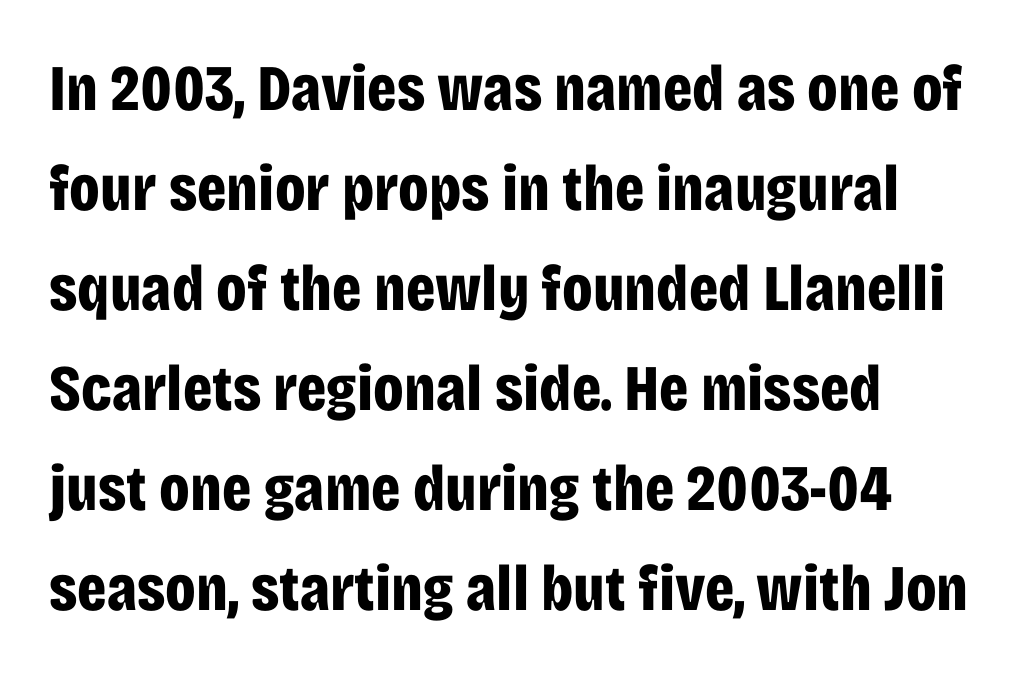
Q: Is the text bold? A: Yes.
Q: Is the text italic (slanted)? A: No, it is upright.
Q: Is the typeface a serif or a sans-serif typeface? A: Sans-serif.
Q: Is the text underlined? A: No.
Q: Is the spacing between letters normal or unusually wide? A: Normal.
Q: Is the spacing between lines tight, normal or loose? A: Normal.
Q: Width (condensed, normal, or wide)? A: Condensed.
Q: Stroke contrast? A: Low.
Q: x-height? A: Large.
Q: Monospaced? A: No.
